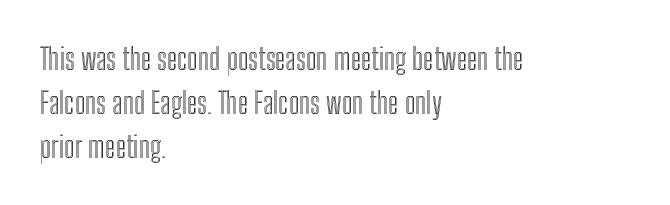
Q: Is the text italic (slanted)? A: No, it is upright.
Q: Is the text underlined? A: No.
Q: How is the paragraph aligned? A: Left-aligned.
Q: Is the spacing between letters normal or unusually wide? A: Normal.
Q: Is the spacing between lines tight, normal or loose? A: Normal.
Q: Width (condensed, normal, or wide)? A: Condensed.
Q: x-height? A: Medium.
Q: Monospaced? A: No.
